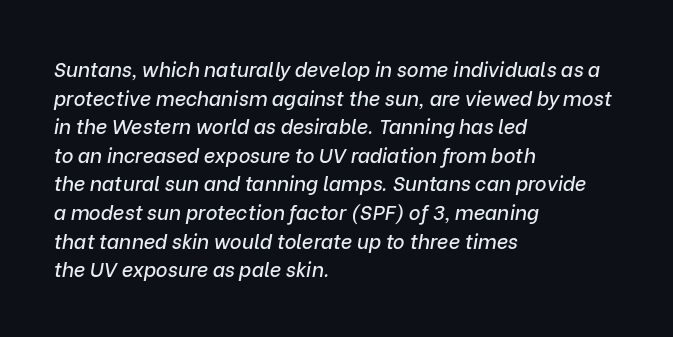
{"italic": "yes", "lean": "right", "slant_degrees": 9, "underline": "no", "align": "left", "line_spacing": "normal", "line_spacing_ratio": 1.43, "letter_spacing": "normal", "letter_spacing_em": 0.0, "glyph_px": 20}
